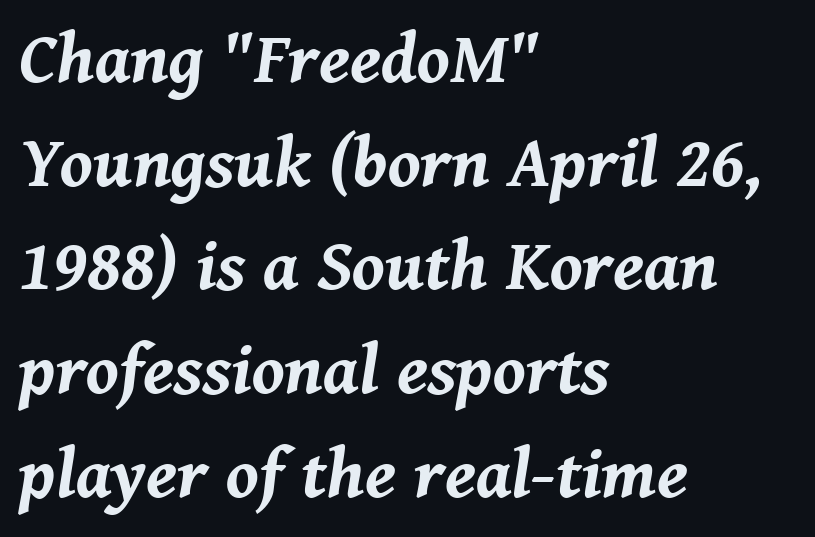
{"italic": "yes", "lean": "right", "slant_degrees": 8, "bold": "yes", "weight": "bold", "width": "normal", "stroke_contrast": "medium", "x_height": "medium", "monospaced": "no", "underline": "no", "align": "left", "line_spacing": "normal", "line_spacing_ratio": 1.44, "letter_spacing": "normal", "letter_spacing_em": 0.0, "glyph_px": 72}
